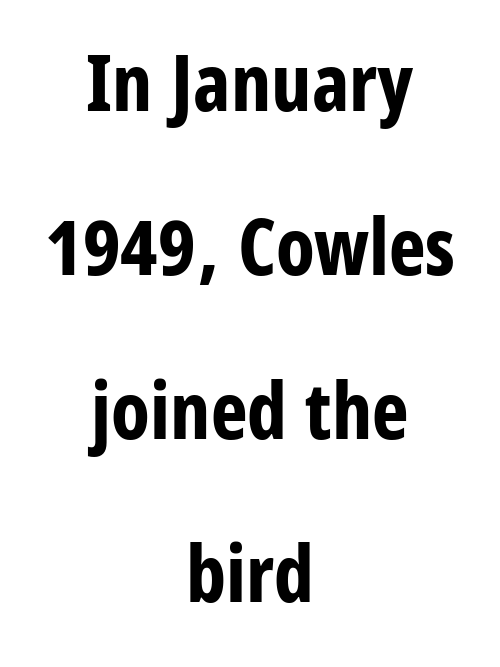
Descenders are the only things crossing below the line. This sample trades compactness for vertical openness between lines. The designer went with a sans here, leaving each stem footless. Quick note: not italic, upright. Notice how thick the strokes are: this is what a full bold looks like. The whitespace from short lines is split evenly between both sides.
